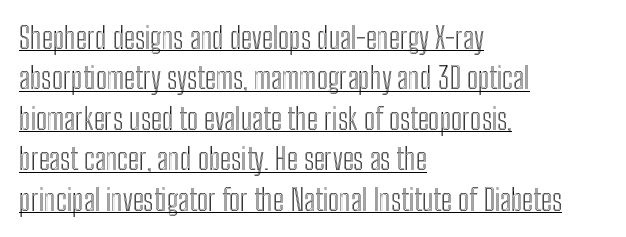
Q: Is the text italic (slanted)? A: No, it is upright.
Q: Is the text underlined? A: Yes.
Q: How is the paragraph aligned? A: Left-aligned.
Q: Is the spacing between letters normal or unusually wide? A: Normal.
Q: Is the spacing between lines tight, normal or loose? A: Normal.
Q: Width (condensed, normal, or wide)? A: Condensed.
Q: x-height? A: Medium.
Q: Monospaced? A: No.
